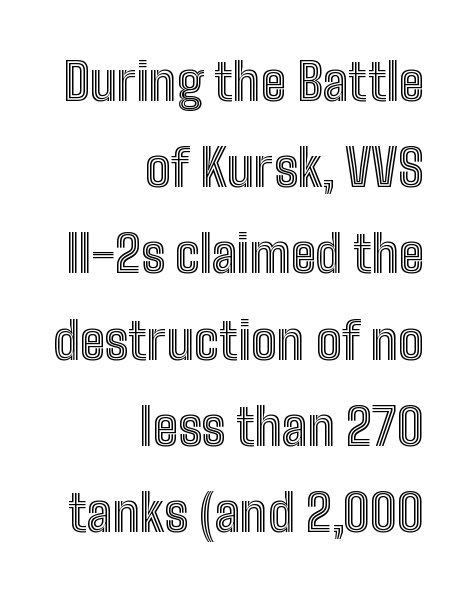
The image shows 51 px condensed type, upright; set right-aligned, normal line spacing (1.69x), normal letter spacing, not underlined; a medium x-height.
